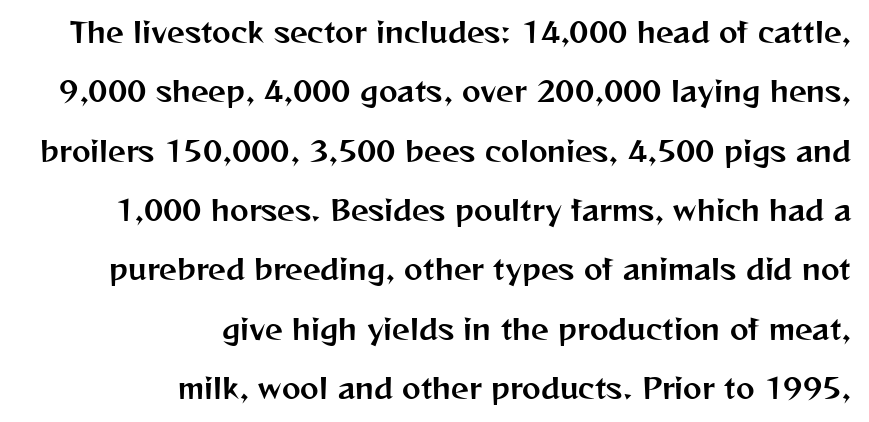
Horizontally, the lines are justified to the trailing edge only. The rendering keeps characters at their native spacing. The string is rendered with underlining switched off. How would I describe the line gaps? Wide and relaxed. No italicization has been applied; the sample stays upright.
